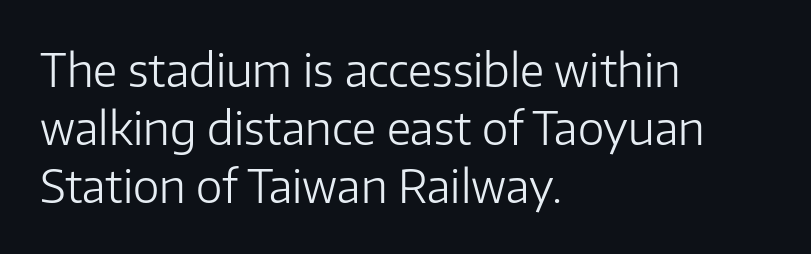
{"serif": "no", "italic": "no", "bold": "no", "weight": "light", "width": "normal", "stroke_contrast": "low", "x_height": "medium", "monospaced": "no", "underline": "no", "align": "left", "line_spacing": "normal", "line_spacing_ratio": 1.29, "letter_spacing": "normal", "letter_spacing_em": 0.0, "glyph_px": 45}
